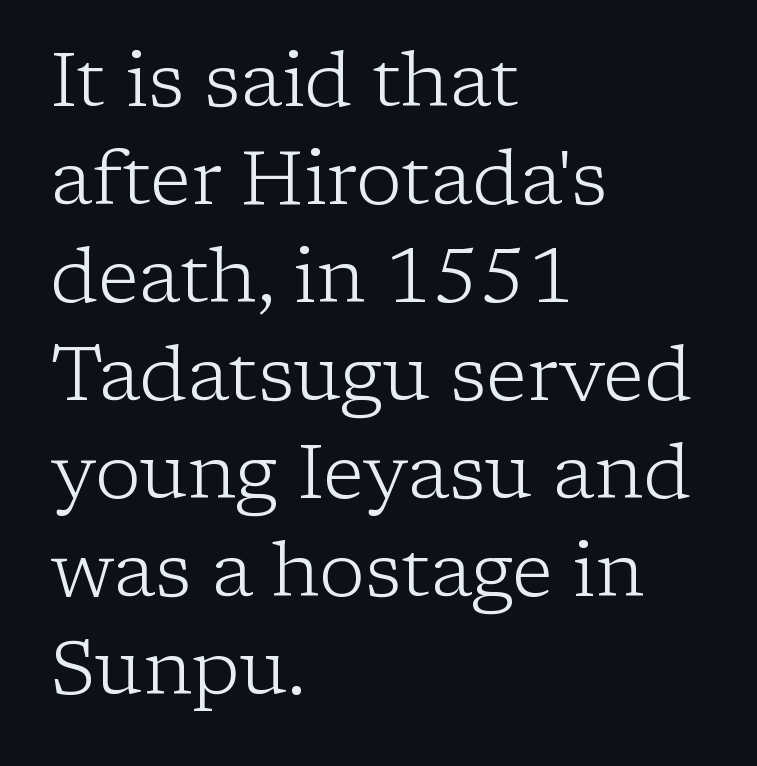
The image shows 76 px light serif type, upright; set left-aligned, normal line spacing (1.29x), normal letter spacing, not underlined; low stroke contrast and a medium x-height.
